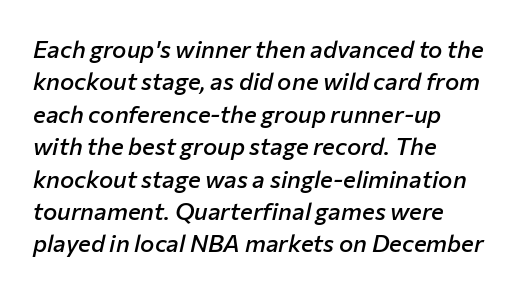
{"italic": "yes", "lean": "right", "slant_degrees": 12, "bold": "semi", "underline": "no", "align": "left", "line_spacing": "normal", "line_spacing_ratio": 1.35, "letter_spacing": "normal", "letter_spacing_em": 0.0, "glyph_px": 24}
